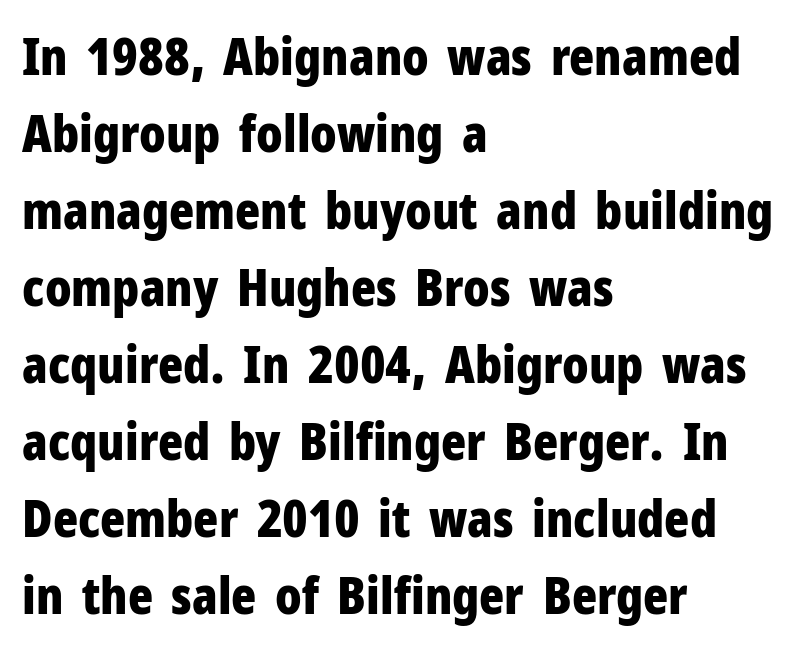
Q: Is the text bold? A: Yes.
Q: Is the text italic (slanted)? A: No, it is upright.
Q: Is the typeface a serif or a sans-serif typeface? A: Sans-serif.
Q: Is the text underlined? A: No.
Q: How is the paragraph aligned? A: Left-aligned.
Q: Is the spacing between letters normal or unusually wide? A: Normal.
Q: Is the spacing between lines tight, normal or loose? A: Normal.
Q: Width (condensed, normal, or wide)? A: Condensed.
Q: Stroke contrast? A: Low.
Q: x-height? A: Medium.
Q: Monospaced? A: No.
